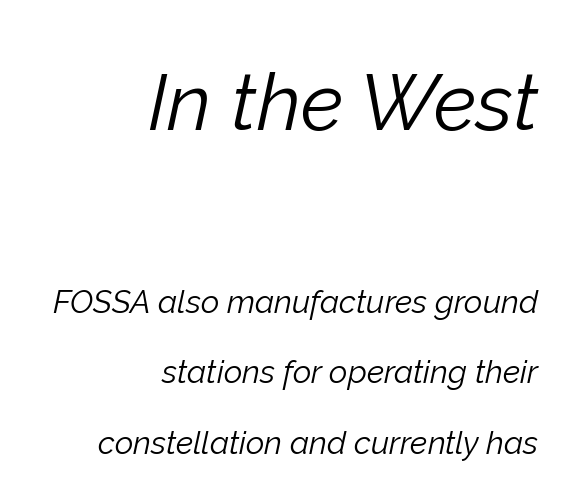
These lines are set flush right with a ragged left edge. Reading down the column, the eye jumps a long way to each next line. Characters follow at the spacing the type designer built in. Stem width sits at or under what a default text font uses. Check the space under the baseline: it is left empty.
